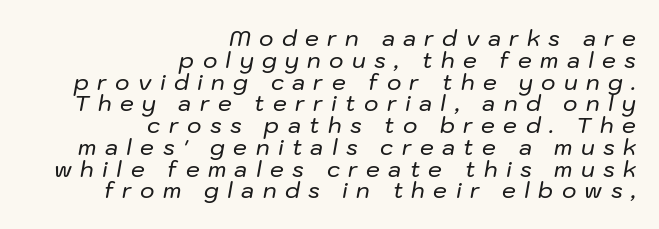
Q: Is the text italic (slanted)? A: Yes, it leans right by about 10 degrees.
Q: Is the text underlined? A: No.
Q: How is the paragraph aligned? A: Right-aligned.
Q: Is the spacing between letters normal or unusually wide? A: Unusually wide.
Q: Is the spacing between lines tight, normal or loose? A: Tight.
